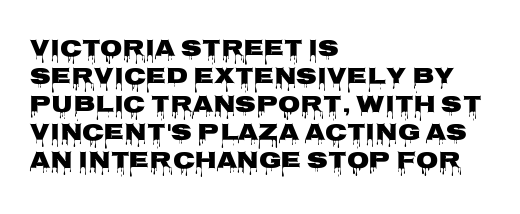
{"italic": "no", "underline": "no", "align": "left", "line_spacing_ratio": 1.22, "letter_spacing": "normal", "letter_spacing_em": 0.0, "glyph_px": 23}
